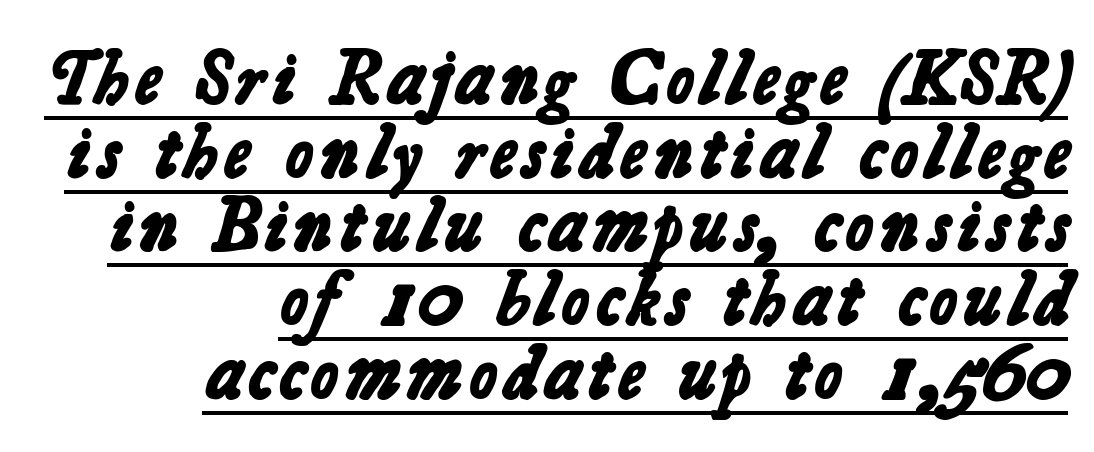
Q: Is the text bold? A: Yes.
Q: Is the typeface a serif or a sans-serif typeface? A: Sans-serif.
Q: Is the text underlined? A: Yes.
Q: How is the paragraph aligned? A: Right-aligned.
Q: Is the spacing between letters normal or unusually wide? A: Normal.
Q: Is the spacing between lines tight, normal or loose? A: Tight.
Q: Width (condensed, normal, or wide)? A: Normal.
Q: Stroke contrast? A: Low.
Q: x-height? A: Medium.
Q: Monospaced? A: No.
